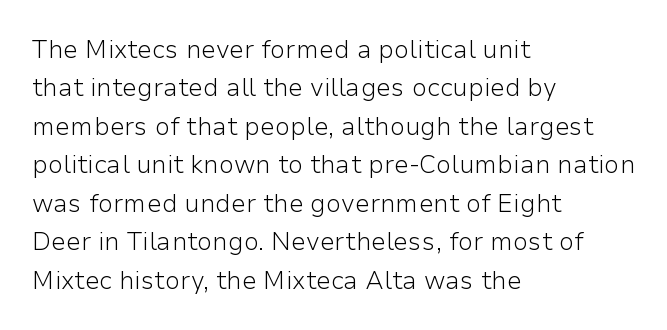
Q: Is the text bold? A: No.
Q: Is the text italic (slanted)? A: No, it is upright.
Q: Is the text underlined? A: No.
Q: How is the paragraph aligned? A: Left-aligned.
Q: Is the spacing between letters normal or unusually wide? A: Normal.
Q: Is the spacing between lines tight, normal or loose? A: Normal.
